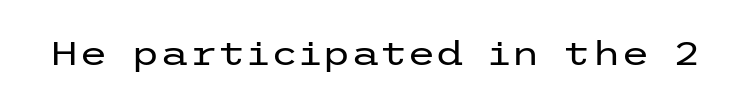
Q: Is the text bold? A: No.
Q: Is the text italic (slanted)? A: No, it is upright.
Q: Is the typeface a serif or a sans-serif typeface? A: Sans-serif.
Q: Is the text underlined? A: No.
Q: Is the spacing between letters normal or unusually wide? A: Normal.
Q: Width (condensed, normal, or wide)? A: Wide.
Q: Stroke contrast? A: Low.
Q: x-height? A: Medium.
